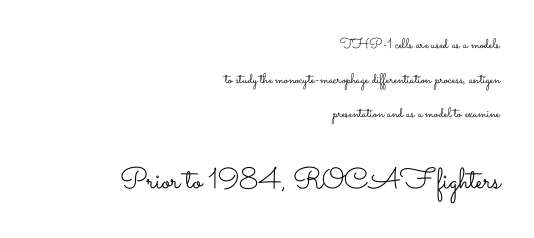
Here the designer chose a conventional face with non-uniform glyph widths. The leading is generous, giving the passage an open texture. The emphasis by scale lands on block number two, below.
